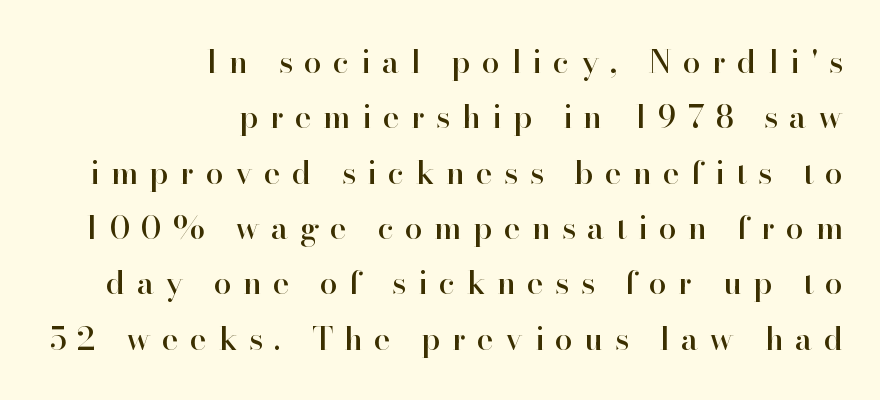
{"serif": "yes", "italic": "no", "width": "normal", "stroke_contrast": "high", "x_height": "small", "monospaced": "no", "underline": "no", "align": "right", "line_spacing_ratio": 1.73, "letter_spacing": "wide", "letter_spacing_em": 0.35, "glyph_px": 32}
